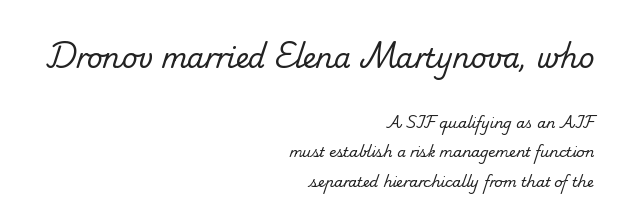
Q: Is the text bold? A: No.
Q: Is the text underlined? A: No.
Q: How is the paragraph aligned? A: Right-aligned.
Q: Is the spacing between letters normal or unusually wide? A: Normal.
Q: Is the spacing between lines tight, normal or loose? A: Loose.
Q: Which block of text is set in a larger size, the first (top) or the second (bottom)? A: The first (top) one.
